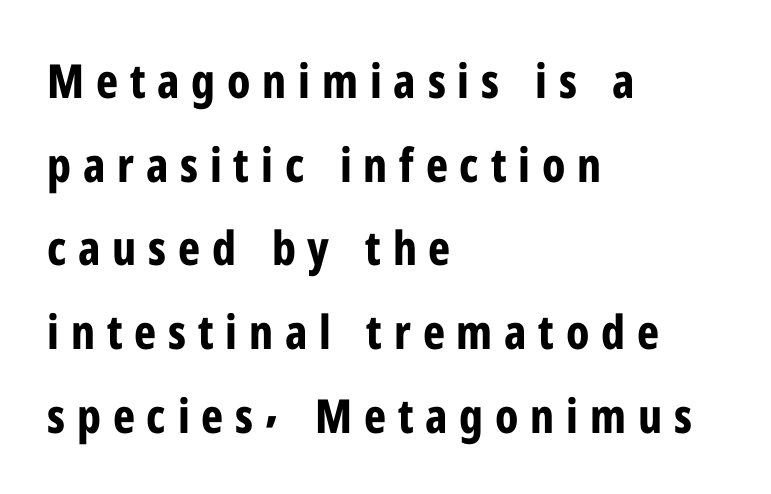
The glyphs are unaccompanied by any horizontal stroke below them. These lines carry a lot of weight — the face is fully bold. One-word summary of the alignment: left. A roman cut, with each character standing at attention. Each letter keeps its own natural width here, so spacing adapts to shape. In terms of letterform style, serifs are entirely absent.
